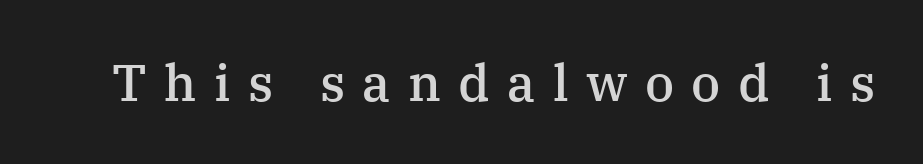
The image shows 51 px semibold serif type, upright; set unusually wide letter spacing (+0.34 em), not underlined; medium stroke contrast and a medium x-height.
